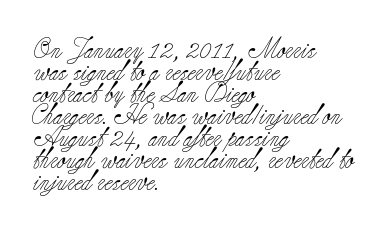
The image shows 21 px text type; set left-aligned, tight line spacing (1.05x), normal letter spacing, not underlined.
